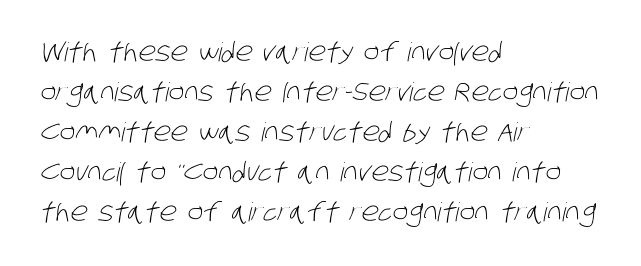
{"bold": "no", "underline": "no", "align": "left", "line_spacing": "normal", "line_spacing_ratio": 1.54, "letter_spacing": "normal", "letter_spacing_em": 0.0, "glyph_px": 26}
